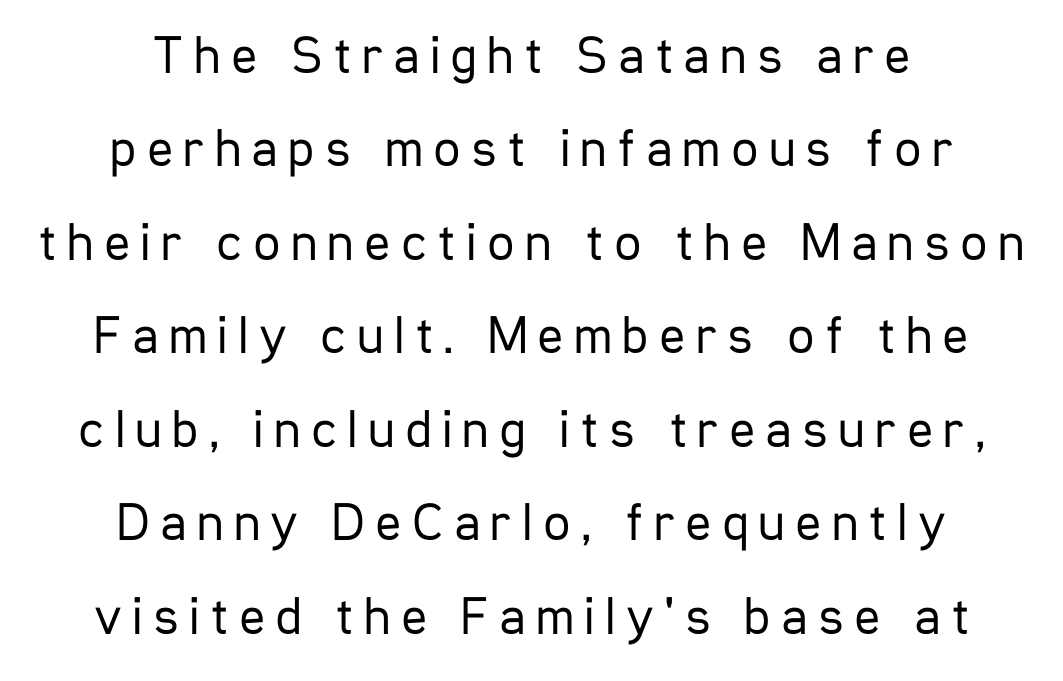
Q: Is the text bold? A: No.
Q: Is the text italic (slanted)? A: No, it is upright.
Q: Is the typeface a serif or a sans-serif typeface? A: Sans-serif.
Q: Is the text underlined? A: No.
Q: How is the paragraph aligned? A: Centered.
Q: Width (condensed, normal, or wide)? A: Condensed.
Q: Stroke contrast? A: Low.
Q: x-height? A: Medium.
Q: Monospaced? A: No.
